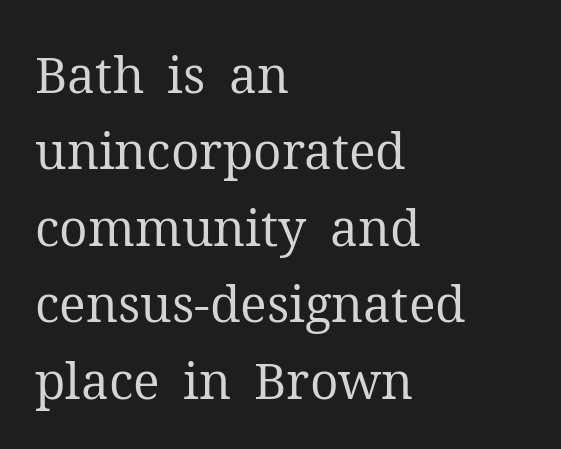
This block has exactly the height ordinary leading produces. If you drew a ruler down the left edge, every line would touch it. You can tell it's not italic because the verticals are truly vertical. Note: serifs present on the glyphs. Proportional: the letters do not fall into vertical columns. The strokes carry an ordinary text weight at most.
